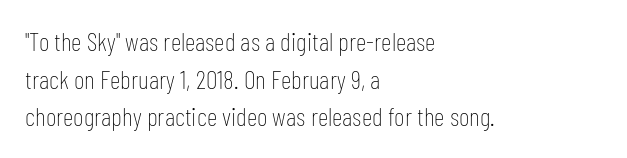
This sample is left-justified, so line endings fall wherever the words run out. Short note: letters normally spaced. These lines were composed using upright roman letters. Nothing heavy about these letters — not bold at all. The glyphs are unaccompanied by any horizontal stroke below them. Quick note: interline space is typical.
